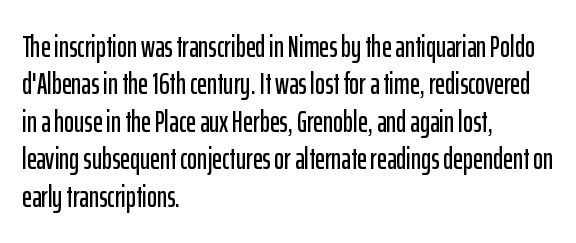
Q: Is the text italic (slanted)? A: No, it is upright.
Q: Is the typeface a serif or a sans-serif typeface? A: Sans-serif.
Q: Is the text underlined? A: No.
Q: How is the paragraph aligned? A: Left-aligned.
Q: Is the spacing between letters normal or unusually wide? A: Normal.
Q: Is the spacing between lines tight, normal or loose? A: Normal.
Q: Width (condensed, normal, or wide)? A: Condensed.
Q: Stroke contrast? A: Low.
Q: x-height? A: Medium.
Q: Monospaced? A: No.
